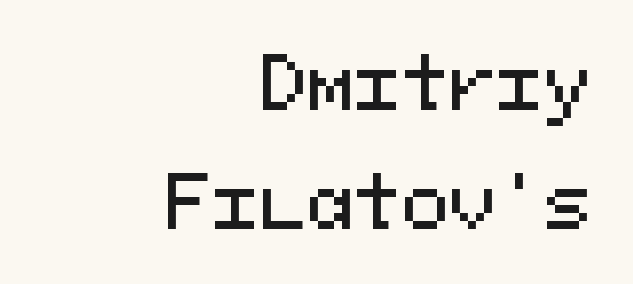
{"serif": "no", "italic": "no", "width": "normal", "stroke_contrast": "medium", "x_height": "medium", "monospaced": "yes", "underline": "no", "align": "right", "line_spacing": "normal", "line_spacing_ratio": 1.67, "letter_spacing": "normal", "letter_spacing_em": 0.0, "glyph_px": 71}
